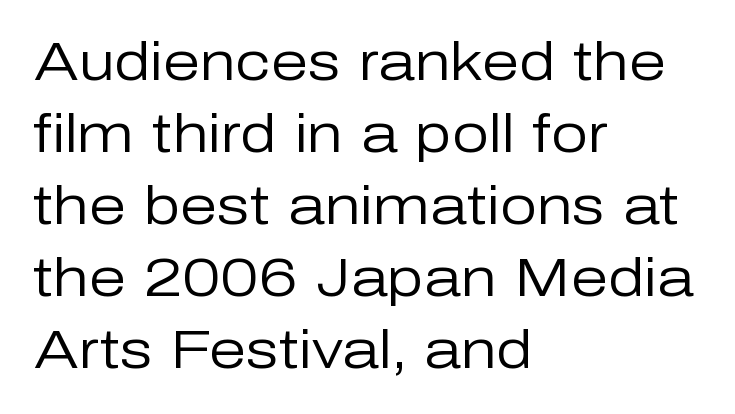
The image shows 53 px regular-weight sans-serif type, upright; set left-aligned, normal line spacing (1.36x), normal letter spacing, not underlined; low stroke contrast and a medium x-height.
